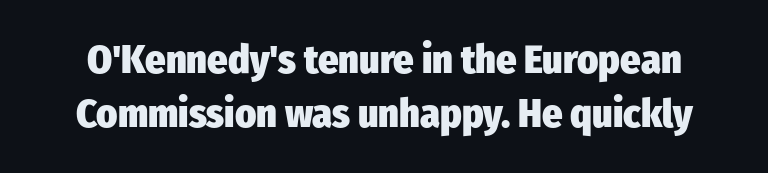
Q: Is the text bold? A: Yes.
Q: Is the text italic (slanted)? A: No, it is upright.
Q: Is the typeface a serif or a sans-serif typeface? A: Sans-serif.
Q: Is the text underlined? A: No.
Q: Is the spacing between letters normal or unusually wide? A: Normal.
Q: Is the spacing between lines tight, normal or loose? A: Normal.
Q: Width (condensed, normal, or wide)? A: Condensed.
Q: Stroke contrast? A: Low.
Q: x-height? A: Medium.
Q: Monospaced? A: No.
